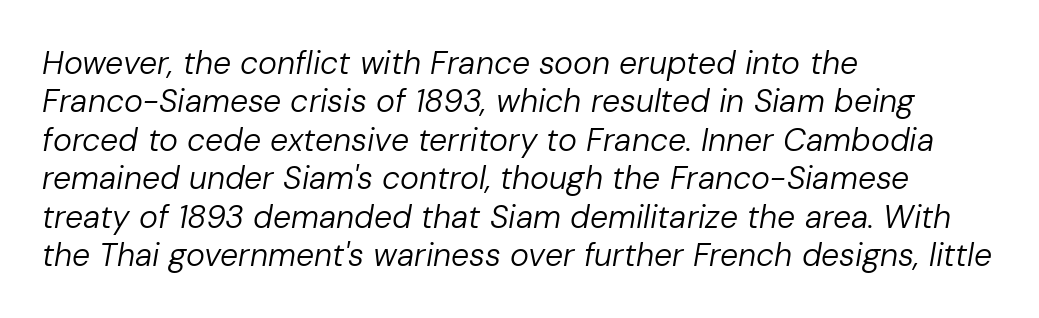
The image shows 32 px regular-weight type, italic (leaning right); set left-aligned, line spacing 1.2x, normal letter spacing, not underlined; low stroke contrast and a medium x-height.
